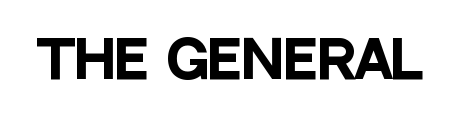
{"serif": "no", "italic": "no", "bold": "yes", "weight": "heavy", "width": "condensed", "stroke_contrast": "low", "x_height": "large", "monospaced": "no", "underline": "no", "letter_spacing": "normal", "letter_spacing_em": 0.0, "glyph_px": 51}
